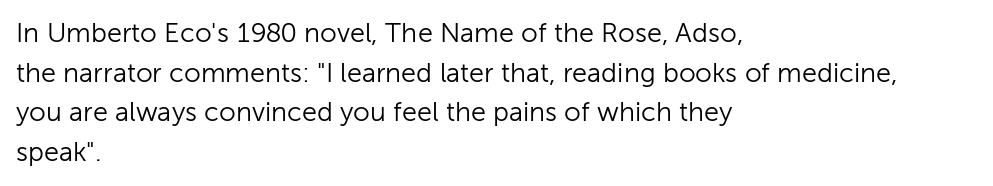
Notice how descenders clear the ascenders below comfortably — that's standard leading. Inter-character spacing is left at the font's built-in metrics. Bare-footed words on every line. The strokes are not fattened; the text isn't bold. A student would call this left alignment; a typographer would say flush left, rag right.
